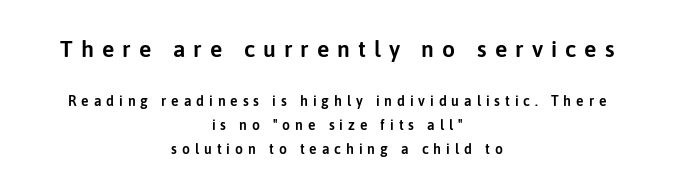
Q: Is the text italic (slanted)? A: No, it is upright.
Q: Is the text underlined? A: No.
Q: How is the paragraph aligned? A: Centered.
Q: Is the spacing between letters normal or unusually wide? A: Unusually wide.
Q: Is the spacing between lines tight, normal or loose? A: Normal.
Q: Which block of text is set in a larger size, the first (top) or the second (bottom)? A: The first (top) one.
